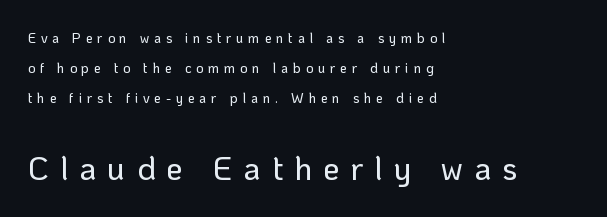
The image shows 33 px sans-serif type, upright; set left-aligned, loose line spacing (2.15x), unusually wide letter spacing (+0.33 em), not underlined; the second (bottom) block is 2.36x larger; low stroke contrast and a medium x-height.
